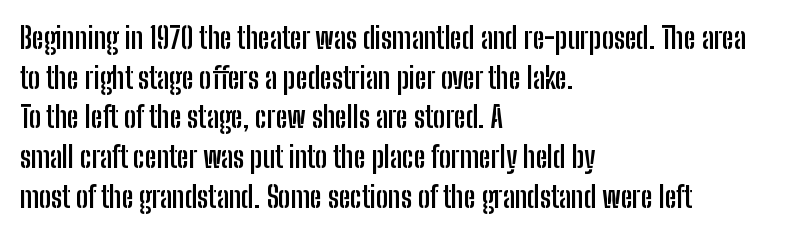
{"serif": "no", "italic": "no", "bold": "yes", "weight": "semibold", "width": "condensed", "stroke_contrast": "low", "x_height": "medium", "monospaced": "no", "underline": "no", "align": "left", "line_spacing": "normal", "line_spacing_ratio": 1.37, "letter_spacing": "normal", "letter_spacing_em": 0.0, "glyph_px": 29}
